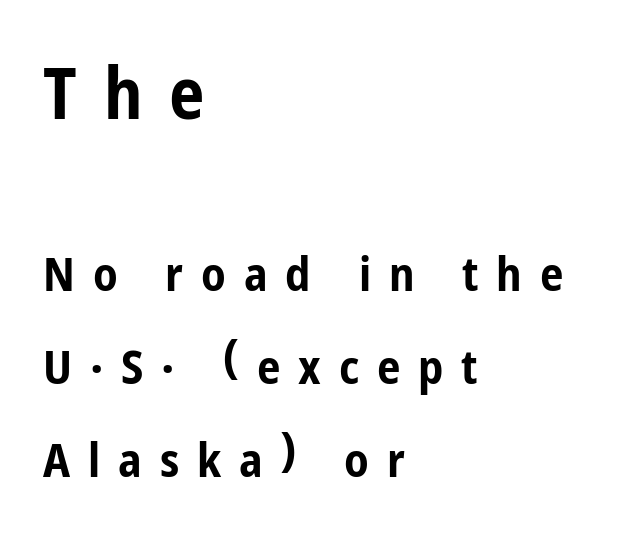
Q: Is the text bold? A: Yes.
Q: Is the text italic (slanted)? A: No, it is upright.
Q: Is the typeface a serif or a sans-serif typeface? A: Sans-serif.
Q: Is the text underlined? A: No.
Q: How is the paragraph aligned? A: Left-aligned.
Q: Is the spacing between letters normal or unusually wide? A: Unusually wide.
Q: Is the spacing between lines tight, normal or loose? A: Loose.
Q: Which block of text is set in a larger size, the first (top) or the second (bottom)? A: The first (top) one.
Q: Width (condensed, normal, or wide)? A: Condensed.
Q: Stroke contrast? A: Low.
Q: x-height? A: Medium.
Q: Monospaced? A: No.
